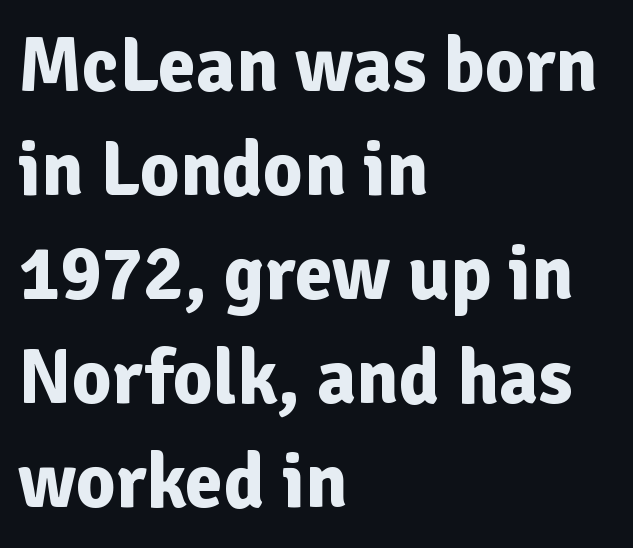
Note the varied advance widths — an 'i' is clearly narrower than an 'm'. You could call the tracking neutral — neither tight nor loose. Examine the stroke ends and you'll find no serifs. In terms of weight, the rendering is a true, heavy bold. Reading down the block, your eye returns to a fixed left position each line. The words here are not underlined.
